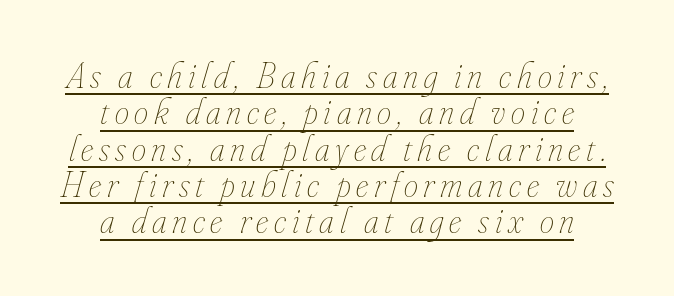
These lines are centered, leaving both edges ragged. Spacing verdict: proportional, widths tailored to each character. Compared with a typical body face, this is equally light or lighter still. In terms of posture, this sample is oblique. Quick note: underline on. Summary of vertical rhythm: compact, with narrow interline spacing.
